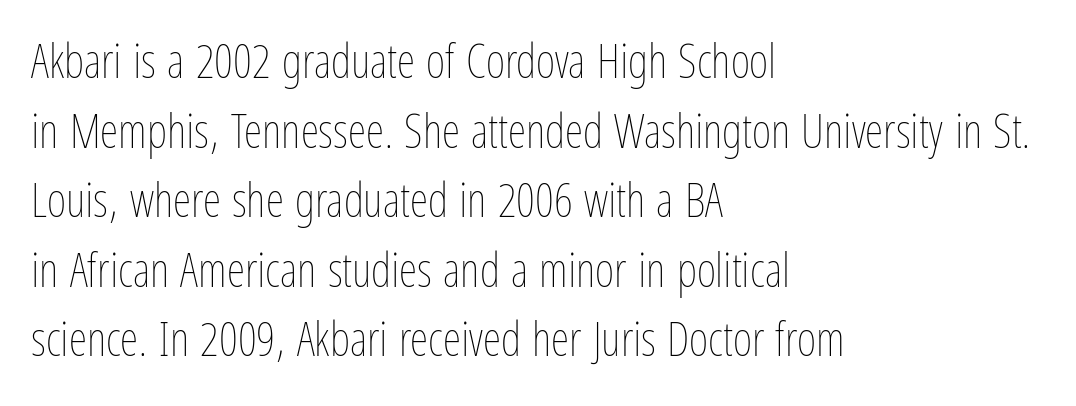
Q: Is the text bold? A: No.
Q: Is the text italic (slanted)? A: No, it is upright.
Q: Is the text underlined? A: No.
Q: How is the paragraph aligned? A: Left-aligned.
Q: Is the spacing between letters normal or unusually wide? A: Normal.
Q: Is the spacing between lines tight, normal or loose? A: Normal.
Q: Width (condensed, normal, or wide)? A: Condensed.
Q: Stroke contrast? A: Low.
Q: x-height? A: Medium.
Q: Monospaced? A: No.
